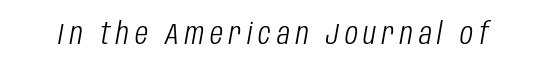
Characters follow at a spacing far wider than the type designer built in. The specimen reads as italic at a glance. The font is comparable to plain body text, perhaps lighter. These lines are rendered in a variable-pitch font. Any mark beneath the type? The region is blank.
